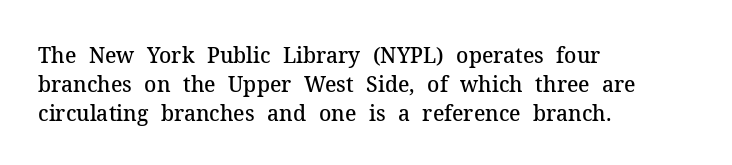
Underlining? Definitely not there. Posture: vertical. The space between consecutive lines is moderate. The paragraph has a hard left edge and a soft right edge. The line texture is even and compact thanks to regular tracking.
